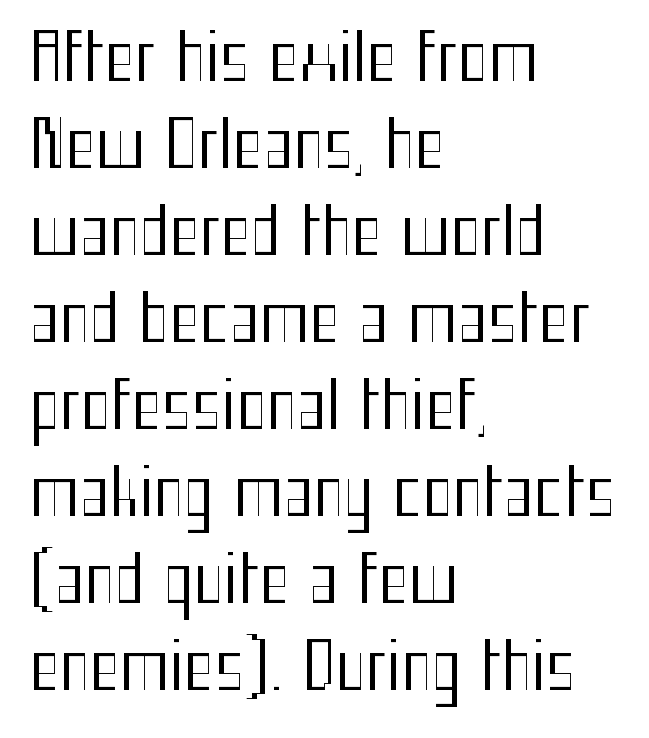
No feet cap the strokes, marking this as sans-serif type. A student would call this left alignment; a typographer would say flush left, rag right. Is the letter spacing exaggerated? No — it looks like the ordinary default. The strokes are not fattened; the text isn't bold. Underlining? Definitely not there. Quick note: interline space is typical.
